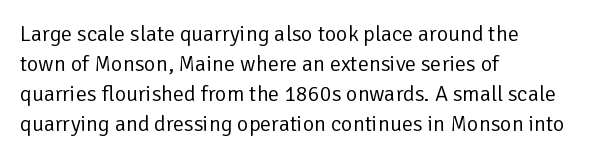
{"italic": "no", "bold": "no", "underline": "no", "align": "left", "line_spacing": "normal", "line_spacing_ratio": 1.36, "letter_spacing": "normal", "letter_spacing_em": 0.0, "glyph_px": 22}
